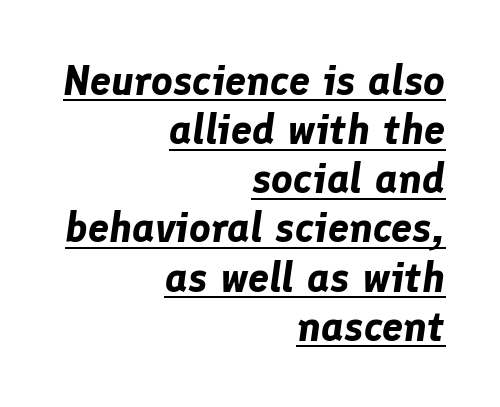
Is the type bold? Yes — the strokes are clearly thick and heavy. Check the space under the baseline: a stroke is drawn there. Default kerning and tracking; the words read as compact shapes. Posture: slanted. These lines are rendered in a variable-pitch font.
